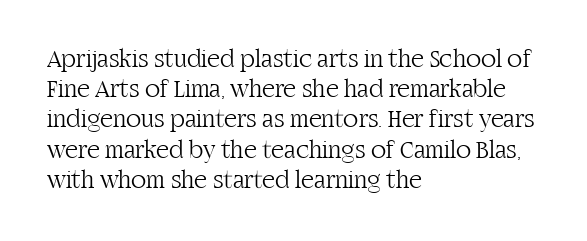
{"italic": "no", "bold": "no", "underline": "no", "align": "left", "line_spacing_ratio": 1.21, "letter_spacing": "normal", "letter_spacing_em": 0.0, "glyph_px": 25}
